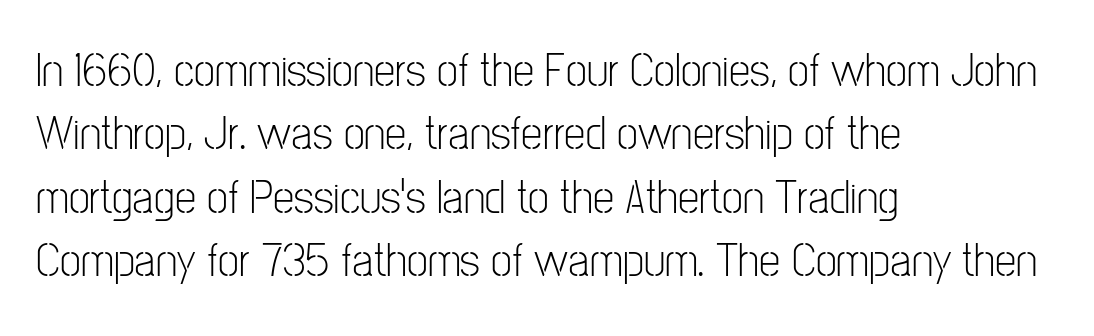
Is the letter spacing exaggerated? No — it looks like the ordinary default. Note the varied advance widths — an 'i' is clearly narrower than an 'm'. The rendering anchors every line to the left-hand side. This rendering features lettering with no underline. This sample uses a sans-serif face. Is this a heavy cut? Hardly; it is regular or lighter.
